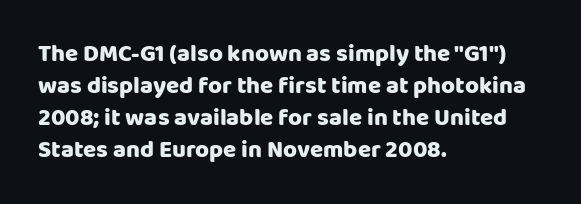
Just letters on the line, the space beneath them empty. Honestly, the row spacing looks completely unremarkable. No italicization has been applied; the sample stays upright. Teacher's note: observe the even left margin — that is flush-left alignment. Glyph-to-glyph distance matches everyday printed text.
